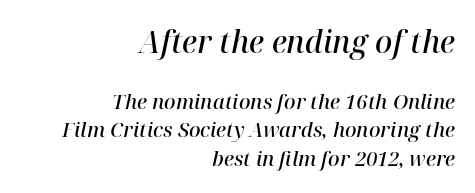
Q: Is the text bold? A: Semi-bold.
Q: Is the text italic (slanted)? A: Yes, it leans right by about 12 degrees.
Q: Is the typeface a serif or a sans-serif typeface? A: Serif.
Q: Is the text underlined? A: No.
Q: How is the paragraph aligned? A: Right-aligned.
Q: Is the spacing between letters normal or unusually wide? A: Normal.
Q: Is the spacing between lines tight, normal or loose? A: Normal.
Q: Which block of text is set in a larger size, the first (top) or the second (bottom)? A: The first (top) one.
Q: Width (condensed, normal, or wide)? A: Normal.
Q: Stroke contrast? A: High.
Q: x-height? A: Medium.
Q: Monospaced? A: No.
